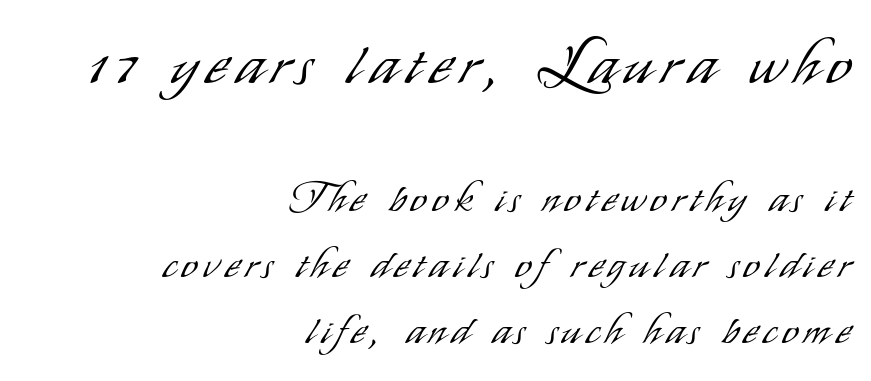
{"serif": "no", "bold": "no", "weight": "light", "width": "condensed", "stroke_contrast": "low", "x_height": "small", "monospaced": "no", "underline": "no", "align": "right", "line_spacing": "normal", "line_spacing_ratio": 1.61, "larger_block": "first", "size_ratio": 1.51, "glyph_px": 62}
